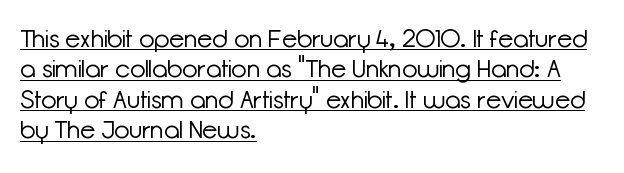
The image shows 25 px text type, upright; set left-aligned, line spacing 1.22x, normal letter spacing, underlined.
